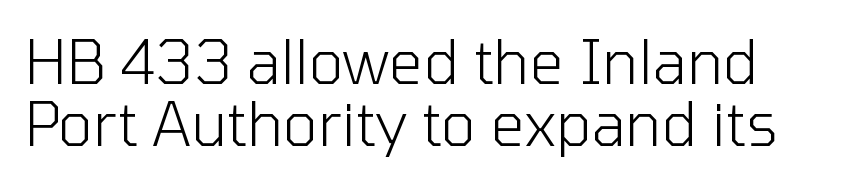
The image shows 60 px light sans-serif type, upright; set tight line spacing (1.03x), normal letter spacing, not underlined; low stroke contrast and a medium x-height.
